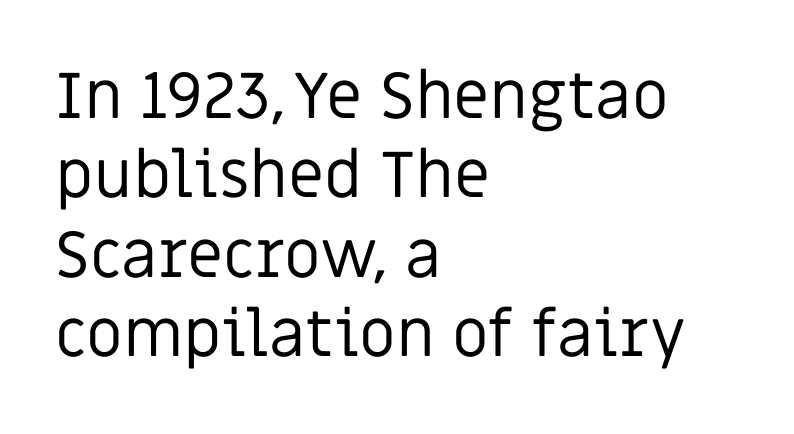
The image shows 65 px regular-weight sans-serif type, upright; set left-aligned, line spacing 1.22x, normal letter spacing, not underlined; low stroke contrast and a large x-height.
